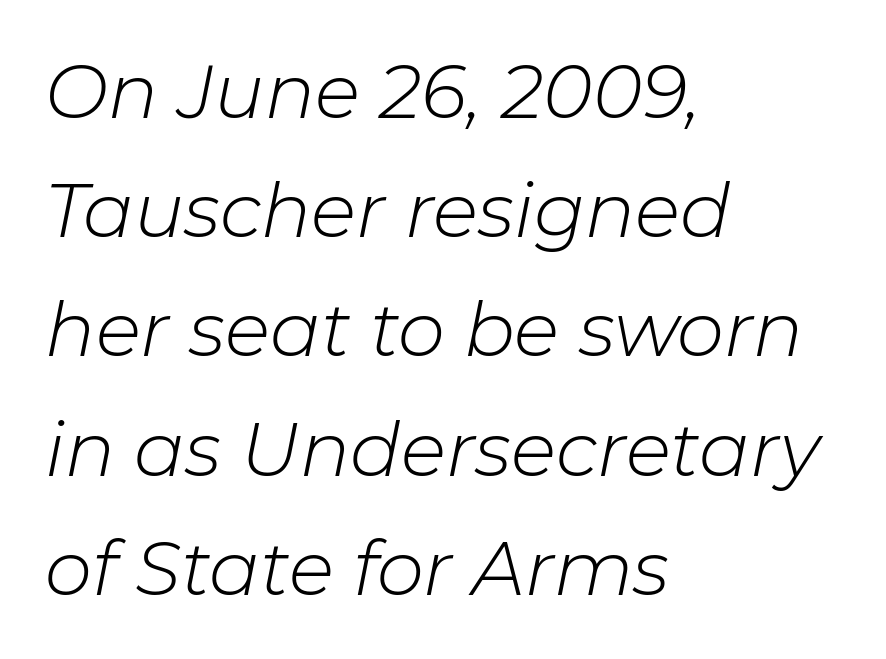
The image shows 75 px light type, italic (leaning right); set left-aligned, normal line spacing (1.59x), normal letter spacing, not underlined; low stroke contrast and a medium x-height.
